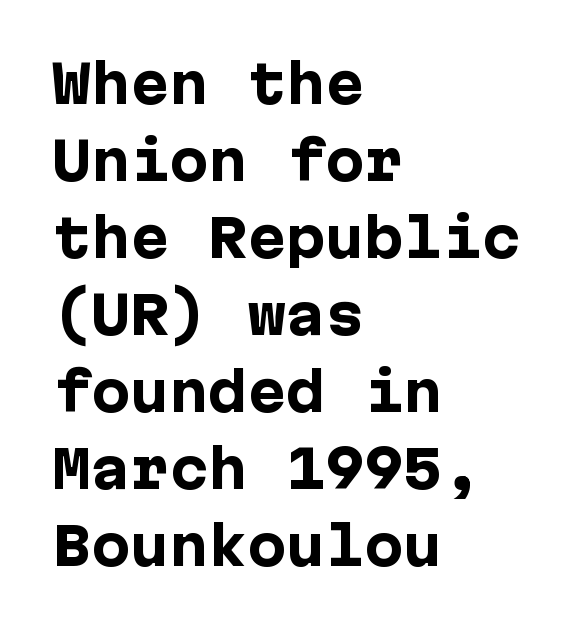
{"serif": "no", "italic": "no", "bold": "yes", "weight": "heavy", "width": "normal", "stroke_contrast": "low", "x_height": "medium", "underline": "no", "align": "left", "line_spacing": "normal", "line_spacing_ratio": 1.48, "letter_spacing": "normal", "letter_spacing_em": 0.0, "glyph_px": 52}
